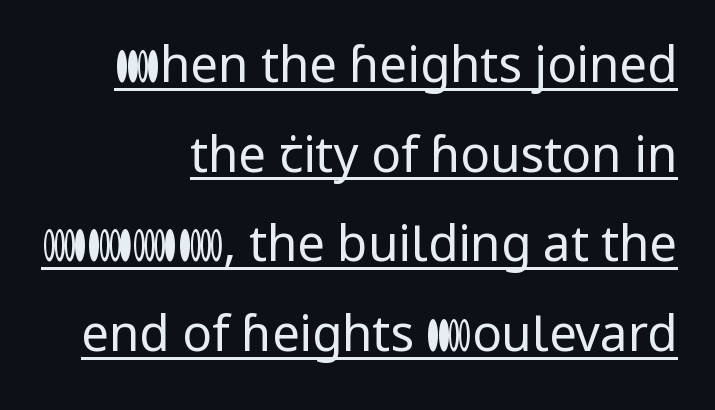
Does extra space separate the letters? No, they use regular spacing. Reading down the block, your eye finds every line finishing at a fixed right position. This sample uses a sans-serif face. Style check: upright. Weight: regular or lighter. Has an underline been added? It has.
